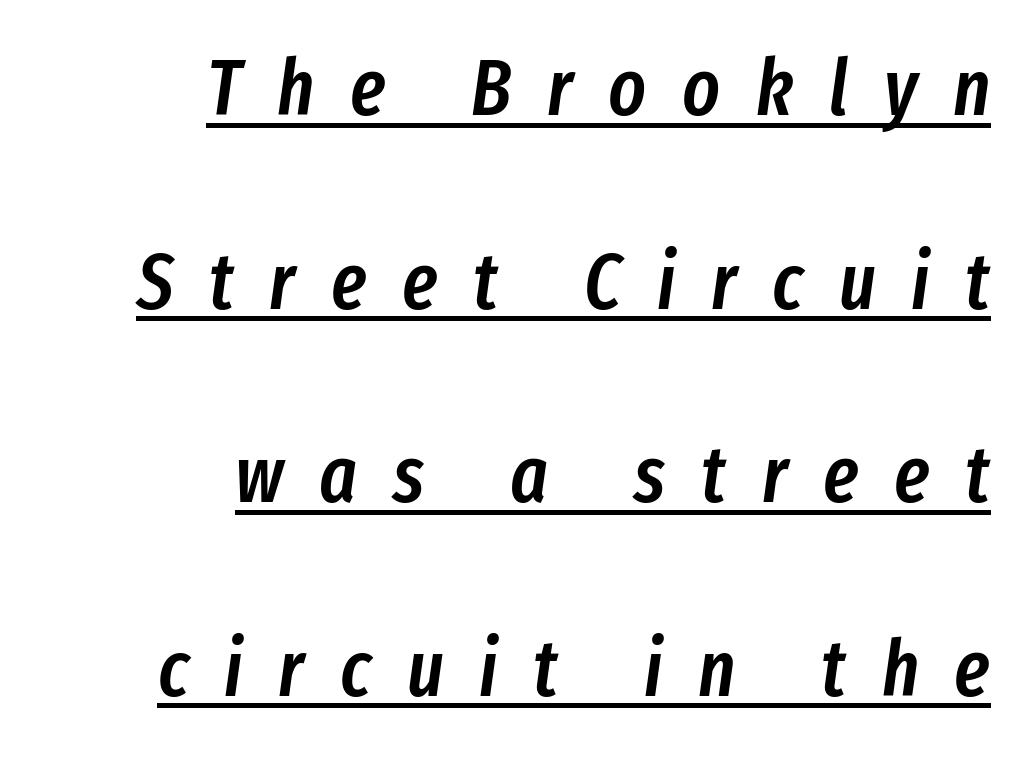
These lines have a slow, spaced-out rhythm from letter to letter. One-word summary of the alignment: right. The space between consecutive lines is lavish. Is this a fixed-width face? No — the glyphs have proportional, varying widths.
